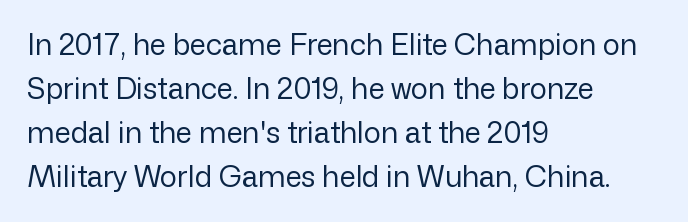
These lines keep a tight, regular rhythm from letter to letter. Think of a printed novel: that variable character pitch is what you see here. Each new line begins a customary step beneath the previous one. These lines are composed in type without serifs.
